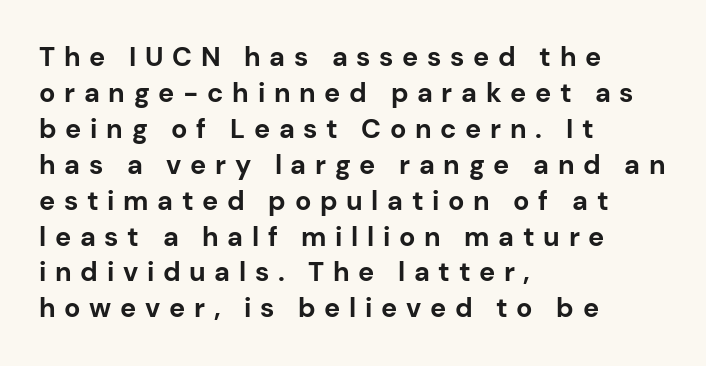
Q: Is the text bold? A: Yes.
Q: Is the text italic (slanted)? A: No, it is upright.
Q: Is the text underlined? A: No.
Q: How is the paragraph aligned? A: Left-aligned.
Q: Is the spacing between letters normal or unusually wide? A: Unusually wide.
Q: Is the spacing between lines tight, normal or loose? A: Normal.
